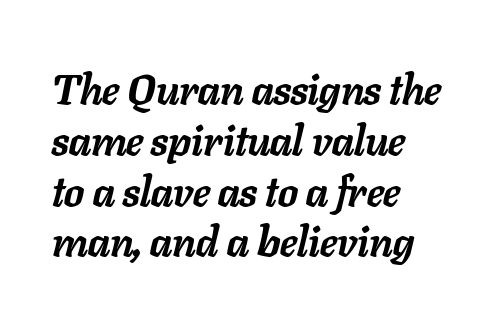
Rule under the text: the space is simply empty. The letters are slanted; this is an italic face. Leftover space on each line is placed entirely after the last word. Glyph-to-glyph distance matches everyday printed text. Each letter keeps its own natural width here, so spacing adapts to shape. The passage shown is emphatically bold.
